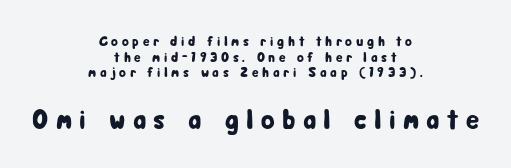
The image shows 28 px condensed sans-serif type, upright; set centered, tight line spacing (1.11x), unusually wide letter spacing (+0.26 em), not underlined; the second (bottom) block is 2.0x larger; low stroke contrast and a medium x-height.
